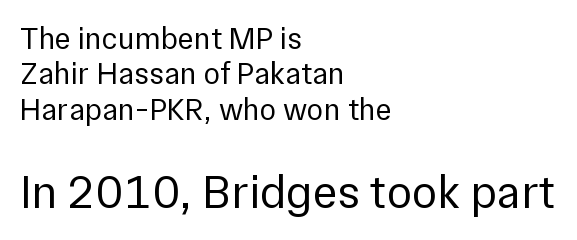
The image shows 47 px regular-weight sans-serif type, upright; set left-aligned, tight line spacing (1.14x), normal letter spacing, not underlined; the second (bottom) block is 1.52x larger; low stroke contrast and a medium x-height.
